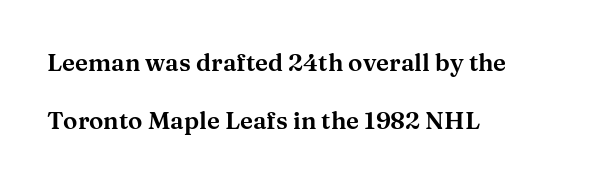
Q: Is the text italic (slanted)? A: No, it is upright.
Q: Is the text underlined? A: No.
Q: How is the paragraph aligned? A: Left-aligned.
Q: Is the spacing between letters normal or unusually wide? A: Normal.
Q: Is the spacing between lines tight, normal or loose? A: Loose.
